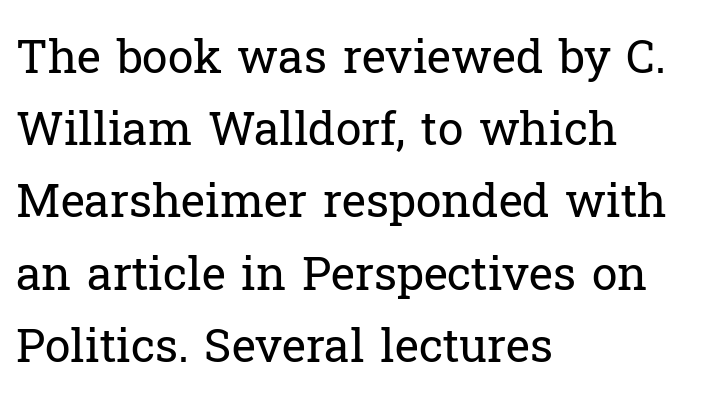
The font's upright variant was chosen for this text. A light-to-regular cut is what we see here. The area under the type is left untouched. How are the letters spaced? Ordinarily, with no added tracking.
